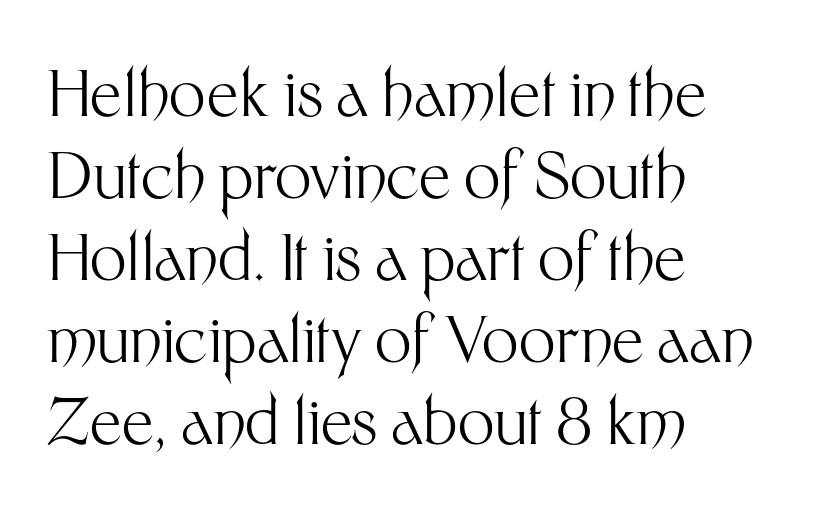
Proportional: the letters do not fall into vertical columns. The specimen reads as upright at a glance. Does the leading feel generous? No, just average. Nobody touched the tracking dial on this one. These lines are set flush left with a ragged right edge. Check under the words: just untouched page.
